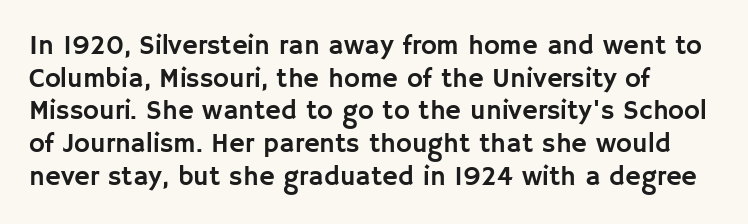
{"italic": "no", "underline": "no", "line_spacing_ratio": 1.21, "letter_spacing": "normal", "letter_spacing_em": 0.0, "glyph_px": 27}
